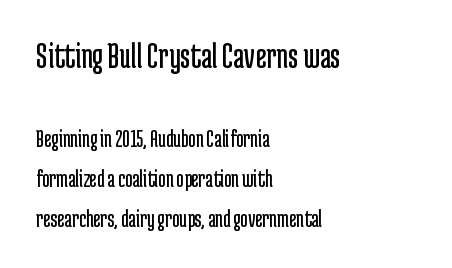
Q: Is the text bold? A: No.
Q: Is the text italic (slanted)? A: No, it is upright.
Q: Is the typeface a serif or a sans-serif typeface? A: Sans-serif.
Q: Is the text underlined? A: No.
Q: How is the paragraph aligned? A: Left-aligned.
Q: Is the spacing between letters normal or unusually wide? A: Normal.
Q: Is the spacing between lines tight, normal or loose? A: Normal.
Q: Which block of text is set in a larger size, the first (top) or the second (bottom)? A: The first (top) one.
Q: Width (condensed, normal, or wide)? A: Condensed.
Q: Stroke contrast? A: Low.
Q: x-height? A: Medium.
Q: Monospaced? A: No.
